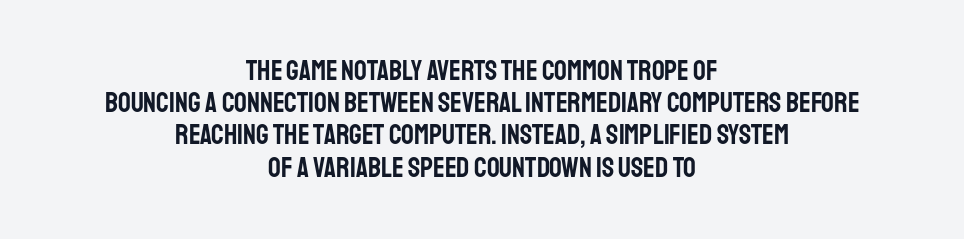
It's the straight-up-and-down kind of type. Plain, unruled lines of type. The compositor balanced each line on the midline. Look at the bottom of the vertical strokes: they stop flat, with no serifs. The passage shown has conventional tracking throughout. Baseline-to-baseline distance is barely more than the letter height.
